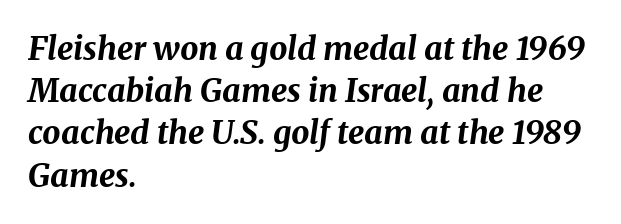
Do the characters align in a grid? No, the font is proportional. Quick note: underline off. All the whitespace from short lines collects on the right. Letter spacing: default. The face used here has the dense, thick strokes of a bold. When letters slant like this, we call the style italic.
